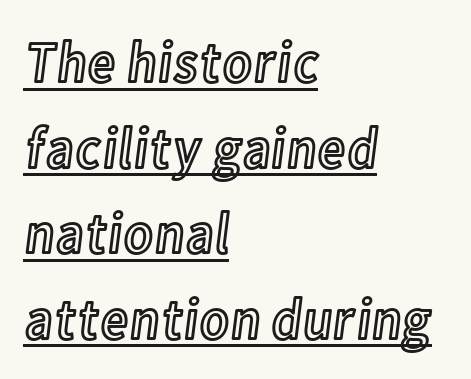
Q: Is the text italic (slanted)? A: Yes.
Q: Is the text underlined? A: Yes.
Q: How is the paragraph aligned? A: Left-aligned.
Q: Is the spacing between letters normal or unusually wide? A: Normal.
Q: Is the spacing between lines tight, normal or loose? A: Normal.
Q: Width (condensed, normal, or wide)? A: Condensed.
Q: x-height? A: Medium.
Q: Monospaced? A: No.
